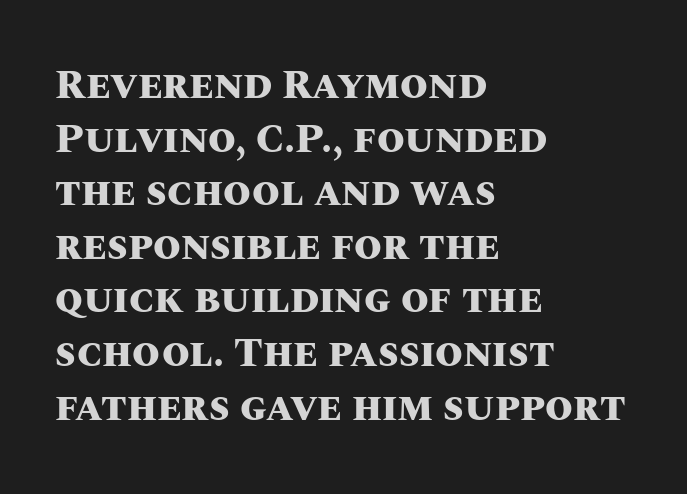
Q: Is the text bold? A: Yes.
Q: Is the text italic (slanted)? A: No, it is upright.
Q: Is the text underlined? A: No.
Q: How is the paragraph aligned? A: Left-aligned.
Q: Is the spacing between letters normal or unusually wide? A: Normal.
Q: Is the spacing between lines tight, normal or loose? A: Normal.
Q: Width (condensed, normal, or wide)? A: Normal.
Q: Stroke contrast? A: Medium.
Q: x-height? A: Large.
Q: Monospaced? A: No.
